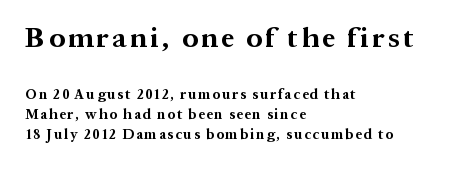
The letters carry serifs — small finishing strokes at the ends of their stems. Vertical strokes here are truly vertical. The strip under each line holds only bare page. Successive baselines arrive at the customary interval. Look at the stroke-to-counter ratio: heavy, a bold. Size hierarchy here favors the leading block over the trailing one.
